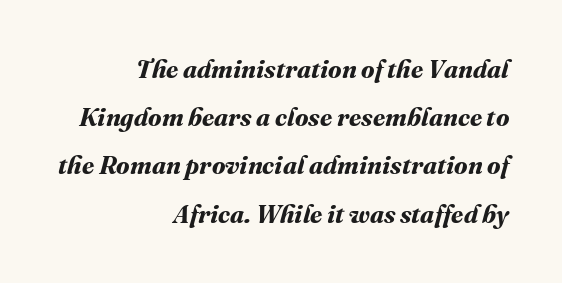
{"bold": "yes", "underline": "no", "align": "right", "line_spacing": "loose", "line_spacing_ratio": 1.93, "letter_spacing": "normal", "letter_spacing_em": 0.0, "glyph_px": 25}
